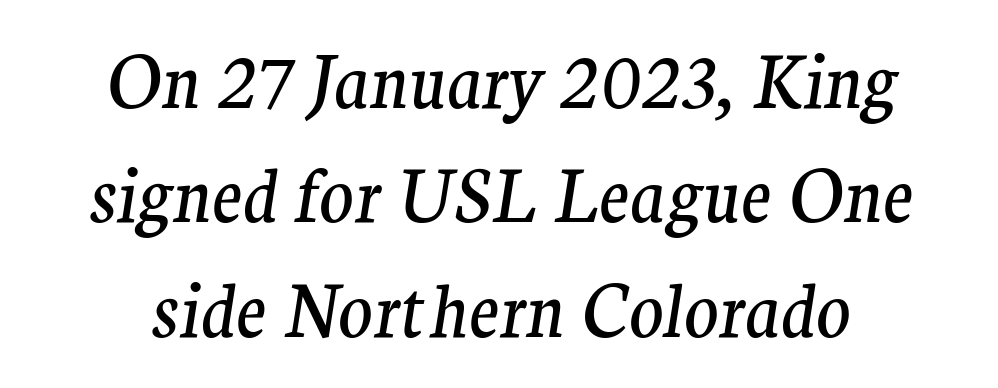
Q: Is the text bold? A: No.
Q: Is the text italic (slanted)? A: Yes, it leans right by about 9 degrees.
Q: Is the typeface a serif or a sans-serif typeface? A: Serif.
Q: Is the text underlined? A: No.
Q: Is the spacing between letters normal or unusually wide? A: Normal.
Q: Is the spacing between lines tight, normal or loose? A: Normal.
Q: Width (condensed, normal, or wide)? A: Normal.
Q: Stroke contrast? A: Medium.
Q: x-height? A: Medium.
Q: Monospaced? A: No.
